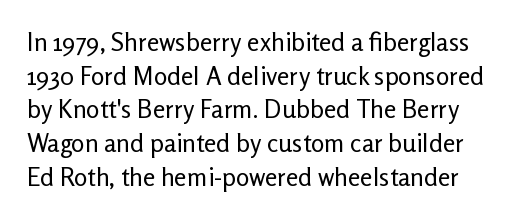
Q: Is the text bold? A: No.
Q: Is the text italic (slanted)? A: No, it is upright.
Q: Is the text underlined? A: No.
Q: Is the spacing between letters normal or unusually wide? A: Normal.
Q: Is the spacing between lines tight, normal or loose? A: Normal.
